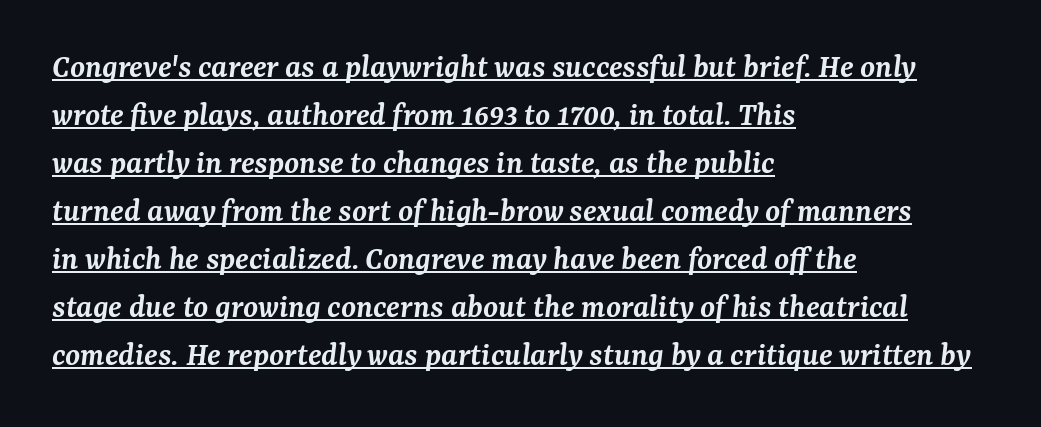
{"serif": "yes", "italic": "yes", "lean": "right", "slant_degrees": 7, "bold": "semi", "weight": "semibold", "width": "normal", "stroke_contrast": "medium", "x_height": "medium", "monospaced": "no", "underline": "yes", "align": "left", "line_spacing": "normal", "line_spacing_ratio": 1.41, "letter_spacing": "normal", "letter_spacing_em": 0.0, "glyph_px": 34}
